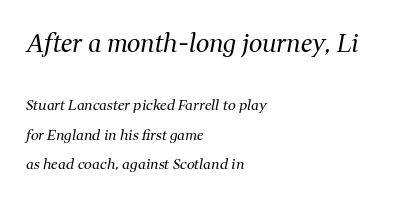
Q: Is the text bold? A: No.
Q: Is the text italic (slanted)? A: Yes, it leans right by about 11 degrees.
Q: Is the text underlined? A: No.
Q: How is the paragraph aligned? A: Left-aligned.
Q: Is the spacing between letters normal or unusually wide? A: Normal.
Q: Is the spacing between lines tight, normal or loose? A: Loose.
Q: Which block of text is set in a larger size, the first (top) or the second (bottom)? A: The first (top) one.
